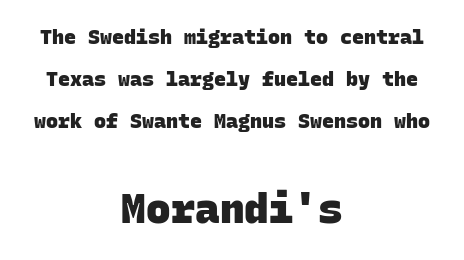
Q: Is the text bold? A: Yes.
Q: Is the typeface a serif or a sans-serif typeface? A: Sans-serif.
Q: Is the text underlined? A: No.
Q: How is the paragraph aligned? A: Centered.
Q: Is the spacing between letters normal or unusually wide? A: Normal.
Q: Is the spacing between lines tight, normal or loose? A: Loose.
Q: Which block of text is set in a larger size, the first (top) or the second (bottom)? A: The second (bottom) one.
Q: Width (condensed, normal, or wide)? A: Normal.
Q: Stroke contrast? A: Low.
Q: x-height? A: Large.
Q: Monospaced? A: Yes.
